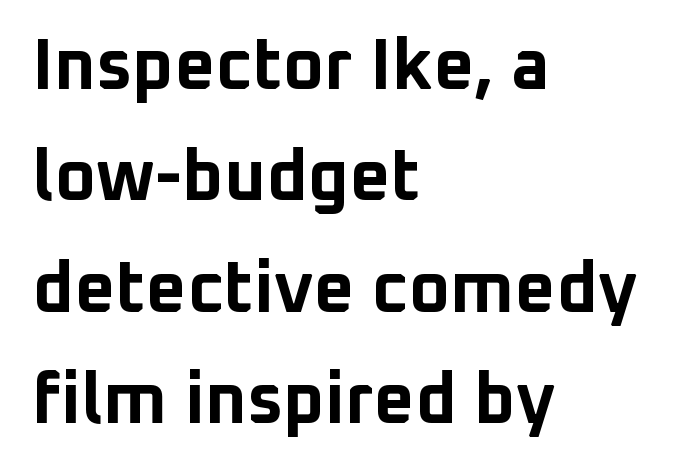
{"serif": "no", "italic": "no", "bold": "yes", "weight": "bold", "width": "normal", "stroke_contrast": "low", "x_height": "medium", "monospaced": "no", "underline": "no", "align": "left", "line_spacing": "normal", "line_spacing_ratio": 1.57, "letter_spacing": "normal", "letter_spacing_em": 0.0, "glyph_px": 71}
